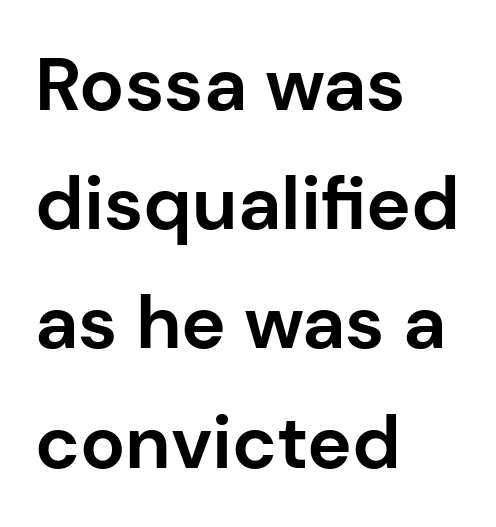
{"serif": "no", "italic": "no", "bold": "yes", "weight": "bold", "width": "normal", "stroke_contrast": "low", "x_height": "medium", "monospaced": "no", "underline": "no", "align": "left", "line_spacing": "normal", "line_spacing_ratio": 1.59, "letter_spacing": "normal", "letter_spacing_em": 0.0, "glyph_px": 75}
